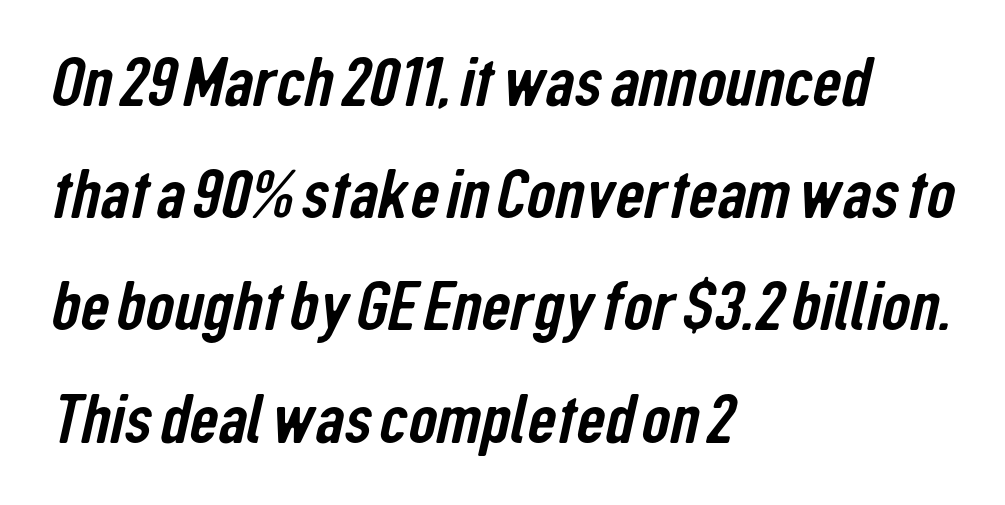
The image shows 71 px condensed sans-serif type; set left-aligned, normal line spacing (1.58x), normal letter spacing, not underlined; low stroke contrast and a medium x-height.
